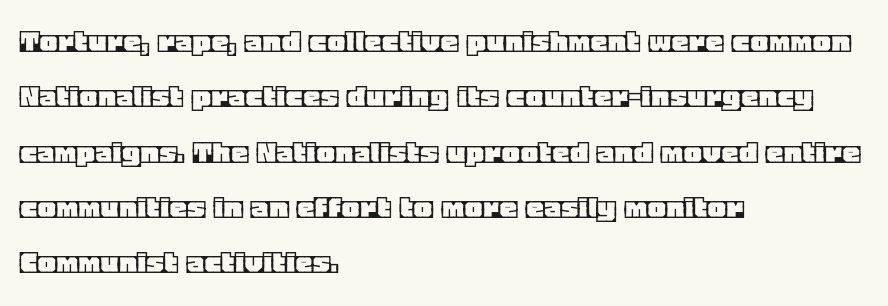
Q: Is the text italic (slanted)? A: No, it is upright.
Q: Is the text underlined? A: No.
Q: How is the paragraph aligned? A: Left-aligned.
Q: Is the spacing between letters normal or unusually wide? A: Normal.
Q: Is the spacing between lines tight, normal or loose? A: Normal.
Q: Width (condensed, normal, or wide)? A: Normal.
Q: x-height? A: Large.
Q: Monospaced? A: No.
